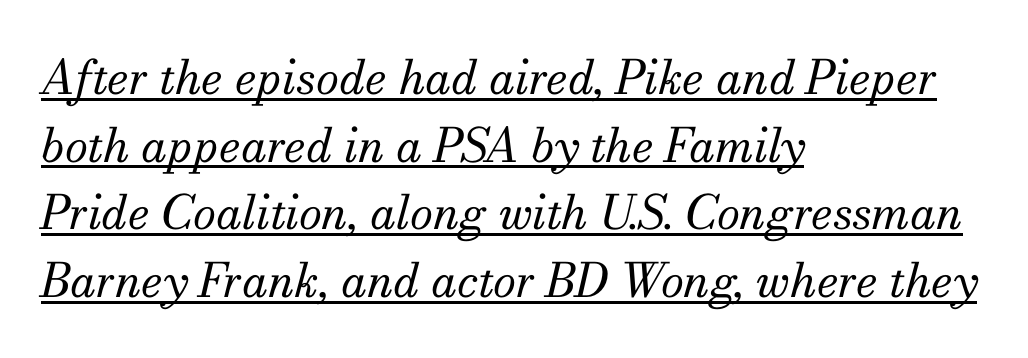
Q: Is the text bold? A: No.
Q: Is the text italic (slanted)? A: Yes, it leans right by about 13 degrees.
Q: Is the typeface a serif or a sans-serif typeface? A: Serif.
Q: Is the text underlined? A: Yes.
Q: How is the paragraph aligned? A: Left-aligned.
Q: Is the spacing between letters normal or unusually wide? A: Normal.
Q: Is the spacing between lines tight, normal or loose? A: Normal.
Q: Width (condensed, normal, or wide)? A: Normal.
Q: Stroke contrast? A: Medium.
Q: x-height? A: Small.
Q: Monospaced? A: No.
